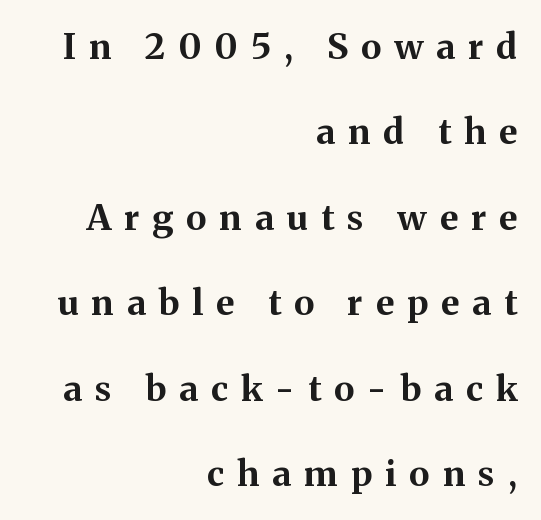
{"serif": "yes", "italic": "no", "bold": "yes", "weight": "bold", "width": "normal", "stroke_contrast": "medium", "x_height": "medium", "monospaced": "no", "underline": "no", "align": "right", "line_spacing": "loose", "line_spacing_ratio": 2.44, "letter_spacing": "wide", "letter_spacing_em": 0.38, "glyph_px": 35}
